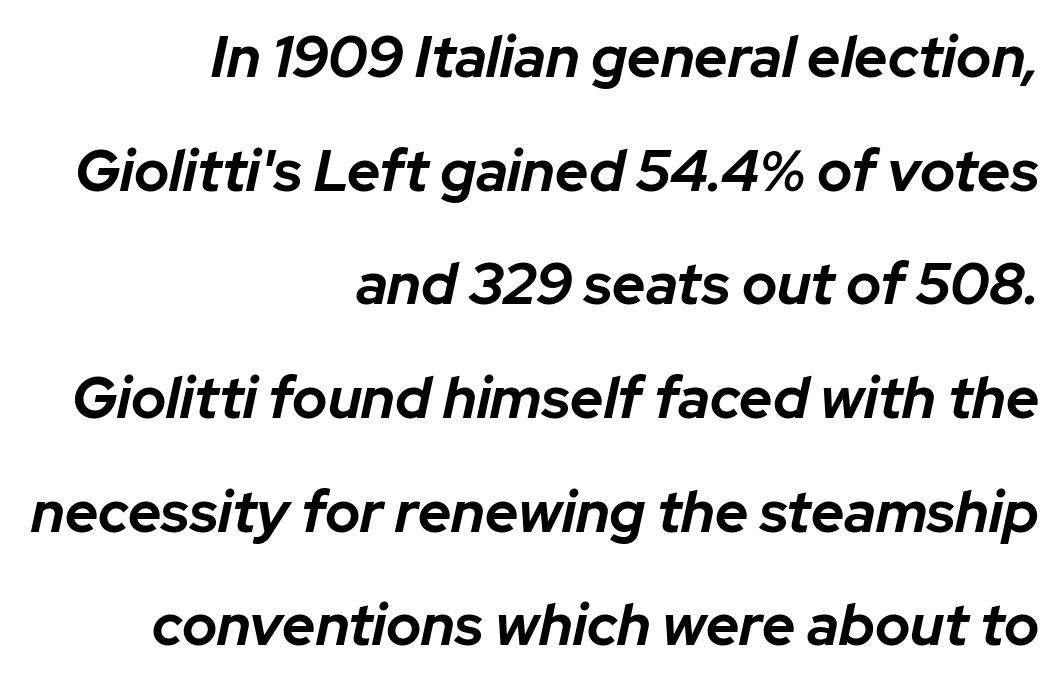
Yep, that's italic — everything's leaning. How heavy is the stroke? Heavy — this is a bold. This sample uses plain, unmodified letter spacing. Notice the wide empty band between every row — that's loose leading. These lines stack with their right ends in a neat column.
